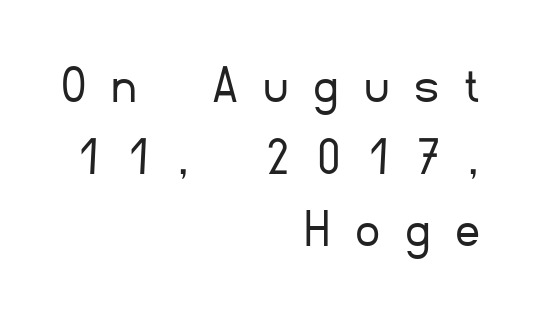
{"serif": "no", "italic": "no", "bold": "no", "weight": "light", "width": "normal", "stroke_contrast": "low", "x_height": "small", "monospaced": "no", "underline": "no", "align": "right", "line_spacing": "normal", "line_spacing_ratio": 1.26, "letter_spacing": "wide", "letter_spacing_em": 0.47, "glyph_px": 57}
